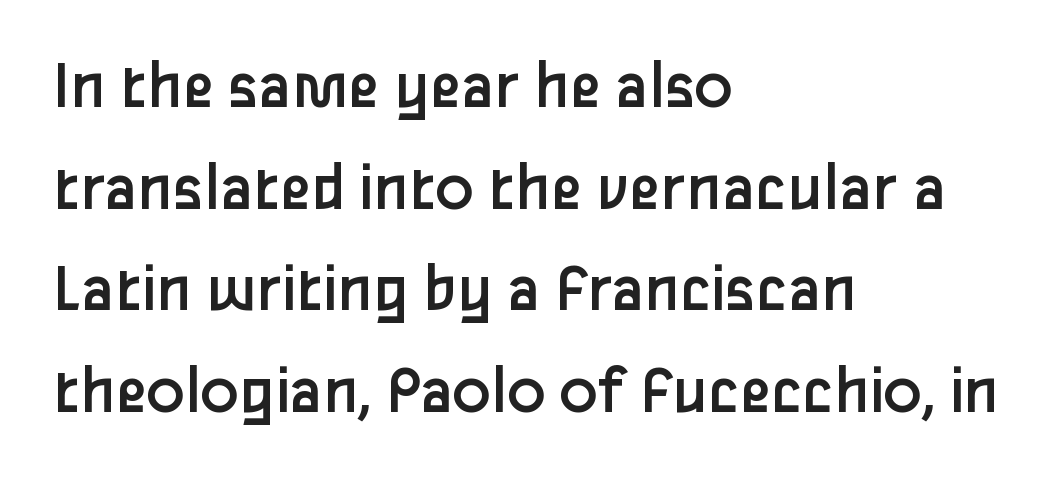
The image shows 71 px regular-weight sans-serif type, upright; set left-aligned, normal line spacing (1.43x), normal letter spacing, not underlined; low stroke contrast and a medium x-height.
